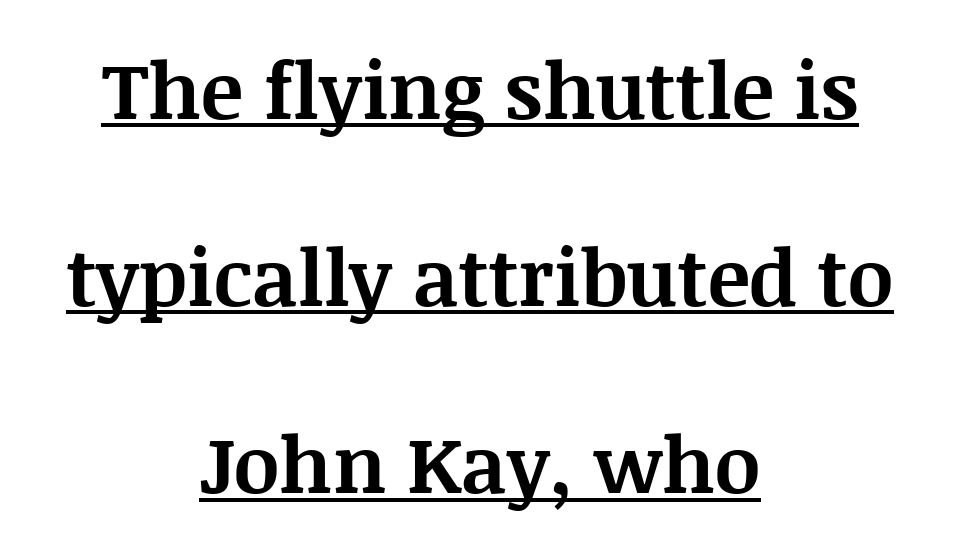
Q: Is the text bold? A: Yes.
Q: Is the text italic (slanted)? A: No, it is upright.
Q: Is the typeface a serif or a sans-serif typeface? A: Serif.
Q: Is the text underlined? A: Yes.
Q: How is the paragraph aligned? A: Centered.
Q: Is the spacing between letters normal or unusually wide? A: Normal.
Q: Is the spacing between lines tight, normal or loose? A: Loose.
Q: Width (condensed, normal, or wide)? A: Normal.
Q: Stroke contrast? A: Medium.
Q: x-height? A: Large.
Q: Monospaced? A: No.
